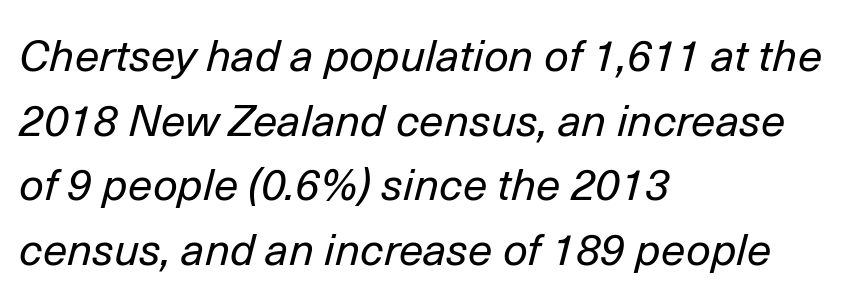
The rendering applies a slant to the glyphs. Do the characters align in a grid? No, the font is proportional. Glyph-to-glyph distance matches everyday printed text. Any mark beneath the type? The region is blank.
